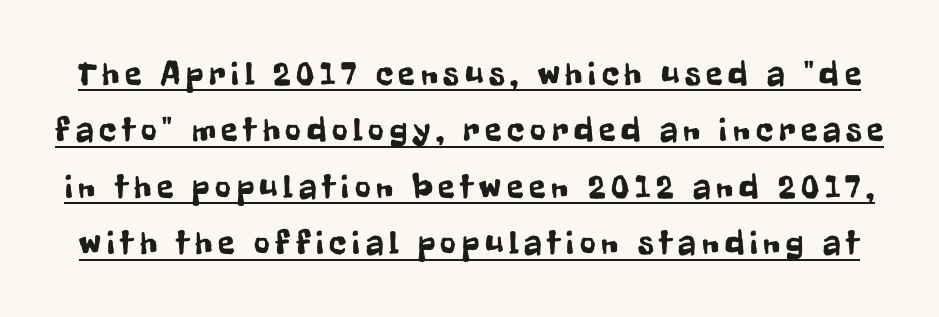
Q: Is the text italic (slanted)? A: No, it is upright.
Q: Is the typeface a serif or a sans-serif typeface? A: Sans-serif.
Q: Is the text underlined? A: Yes.
Q: Is the spacing between lines tight, normal or loose? A: Normal.
Q: Width (condensed, normal, or wide)? A: Condensed.
Q: Stroke contrast? A: Low.
Q: x-height? A: Medium.
Q: Monospaced? A: No.
